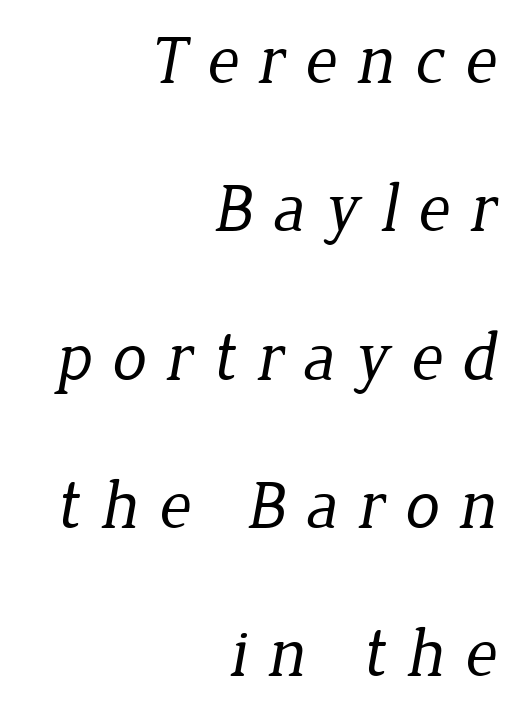
{"serif": "yes", "bold": "no", "weight": "regular", "width": "normal", "stroke_contrast": "low", "x_height": "medium", "monospaced": "no", "underline": "no", "align": "right", "line_spacing": "loose", "line_spacing_ratio": 2.15, "letter_spacing": "wide", "letter_spacing_em": 0.29, "glyph_px": 69}
